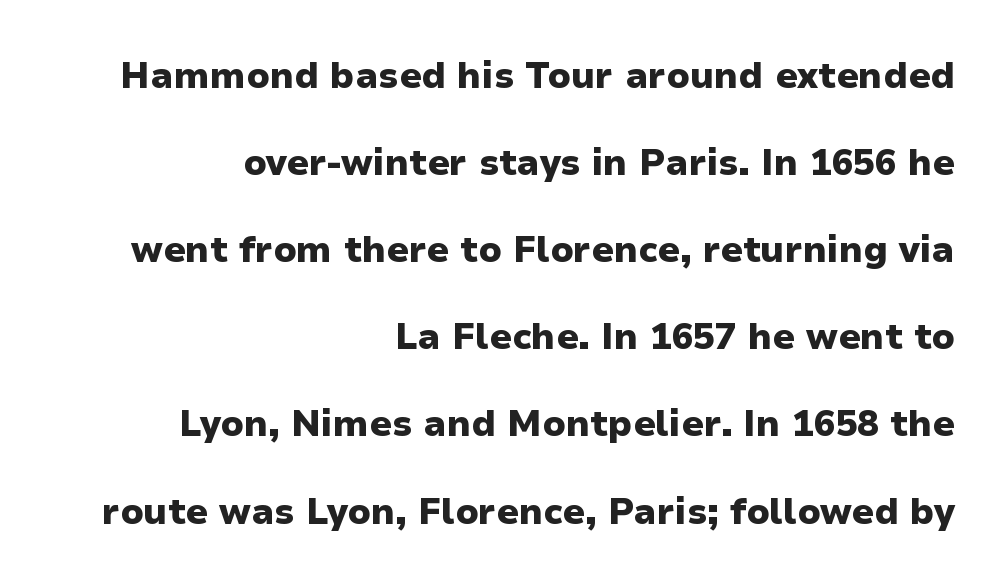
Q: Is the text bold? A: Yes.
Q: Is the text italic (slanted)? A: No, it is upright.
Q: Is the typeface a serif or a sans-serif typeface? A: Sans-serif.
Q: Is the text underlined? A: No.
Q: How is the paragraph aligned? A: Right-aligned.
Q: Is the spacing between letters normal or unusually wide? A: Normal.
Q: Is the spacing between lines tight, normal or loose? A: Loose.
Q: Width (condensed, normal, or wide)? A: Normal.
Q: Stroke contrast? A: Low.
Q: x-height? A: Medium.
Q: Monospaced? A: No.
